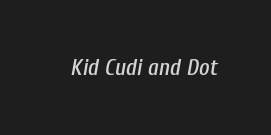
Decoration check: the copy has no underline. An italicized treatment has been applied to the whole sample. Each word holds together tightly as a unit, with standard inter-letter gaps.
